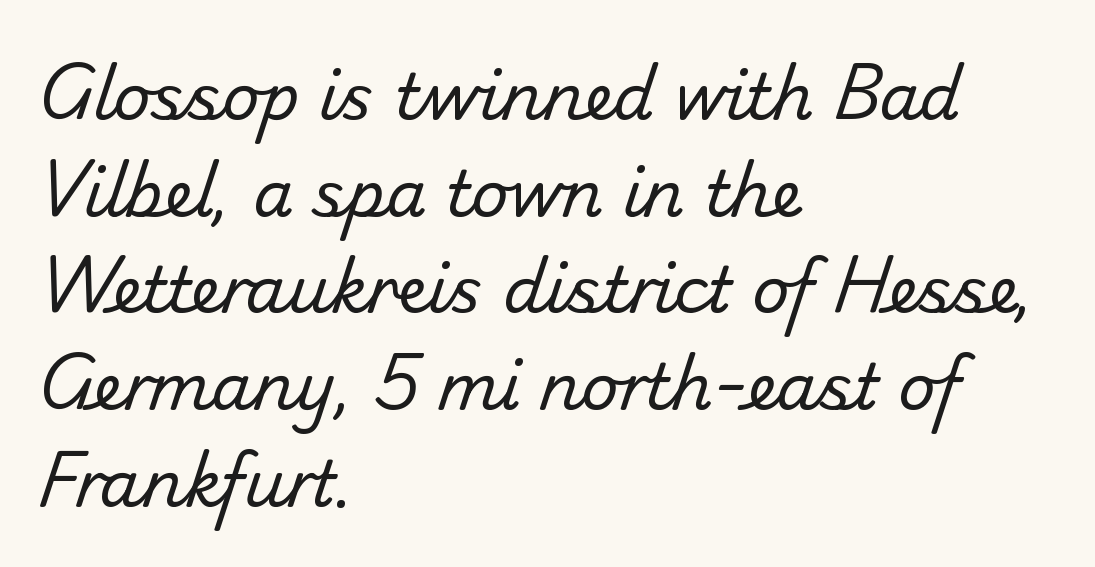
Q: Is the text bold? A: No.
Q: Is the typeface a serif or a sans-serif typeface? A: Sans-serif.
Q: Is the text underlined? A: No.
Q: How is the paragraph aligned? A: Left-aligned.
Q: Is the spacing between letters normal or unusually wide? A: Normal.
Q: Is the spacing between lines tight, normal or loose? A: Normal.
Q: Width (condensed, normal, or wide)? A: Normal.
Q: Stroke contrast? A: Low.
Q: x-height? A: Small.
Q: Monospaced? A: No.
